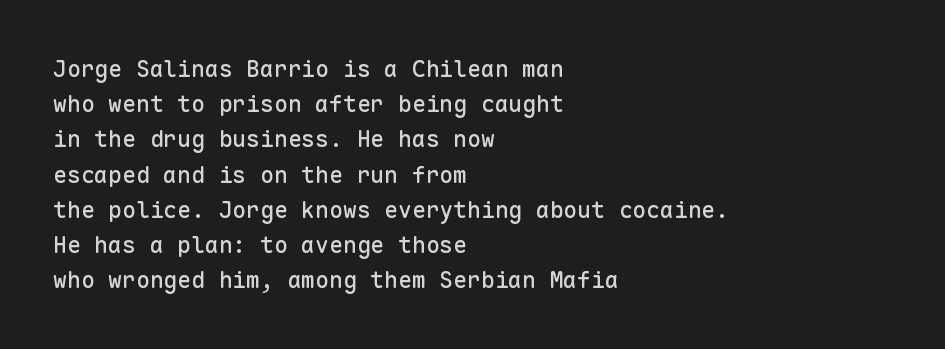
The designer left line spacing at the default. The face used here is rendered with its standard letterfit. The letters stand upright; this is a roman face. The rag falls on the right side of this text block. The words here are not underlined.
